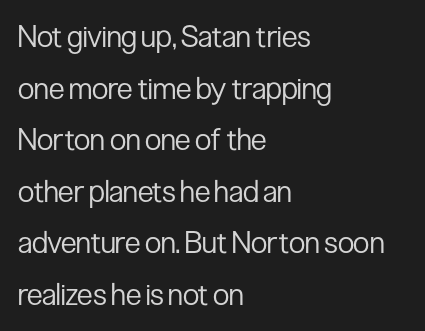
The image shows 30 px regular-weight, condensed sans-serif type, upright; set left-aligned, line spacing 1.72x, normal letter spacing, not underlined; low stroke contrast and a medium x-height.
